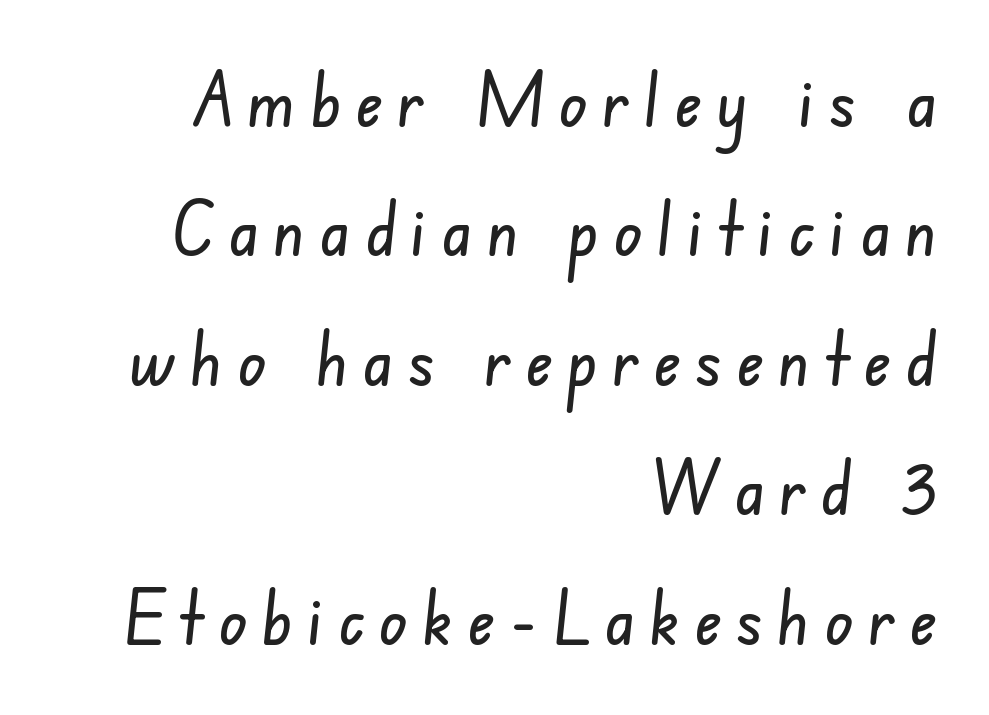
The image shows 74 px condensed sans-serif type; set right-aligned, line spacing 1.75x, unusually wide letter spacing (+0.2 em), not underlined; low stroke contrast and a small x-height.
